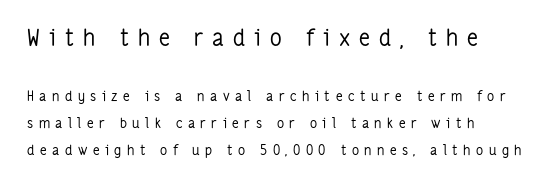
Q: Is the text bold? A: No.
Q: Is the text italic (slanted)? A: No, it is upright.
Q: Is the text underlined? A: No.
Q: How is the paragraph aligned? A: Left-aligned.
Q: Is the spacing between letters normal or unusually wide? A: Unusually wide.
Q: Is the spacing between lines tight, normal or loose? A: Loose.
Q: Which block of text is set in a larger size, the first (top) or the second (bottom)? A: The first (top) one.
